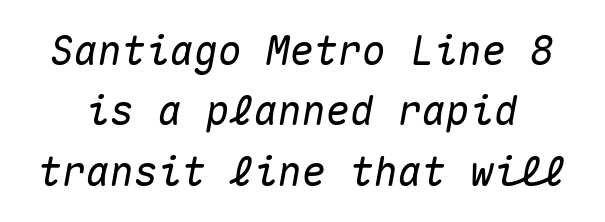
In terms of posture, this sample is oblique. Leading matches the norm, producing a regular column. Descenders hang freely into open space. This sample uses plain, unmodified letter spacing.
